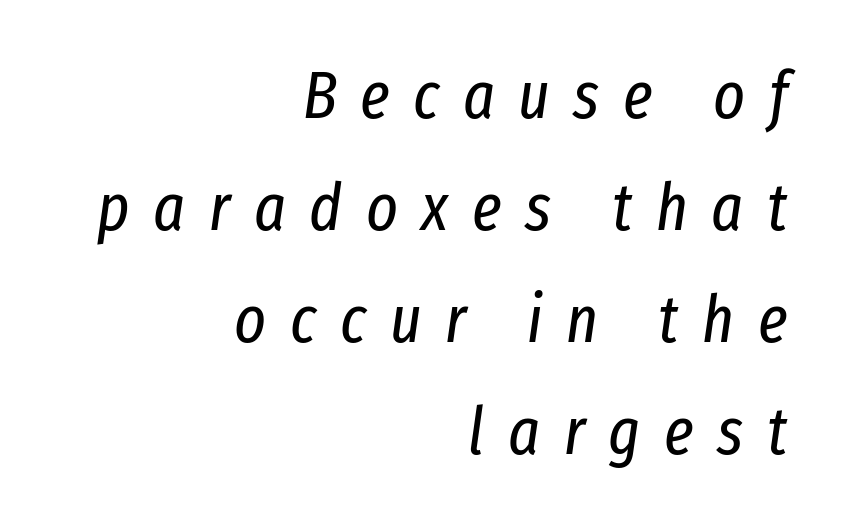
{"italic": "yes", "lean": "right", "slant_degrees": 8, "bold": "no", "weight": "regular", "width": "condensed", "stroke_contrast": "low", "x_height": "medium", "monospaced": "no", "underline": "no", "align": "right", "line_spacing": "normal", "line_spacing_ratio": 1.67, "letter_spacing": "wide", "letter_spacing_em": 0.35, "glyph_px": 67}
